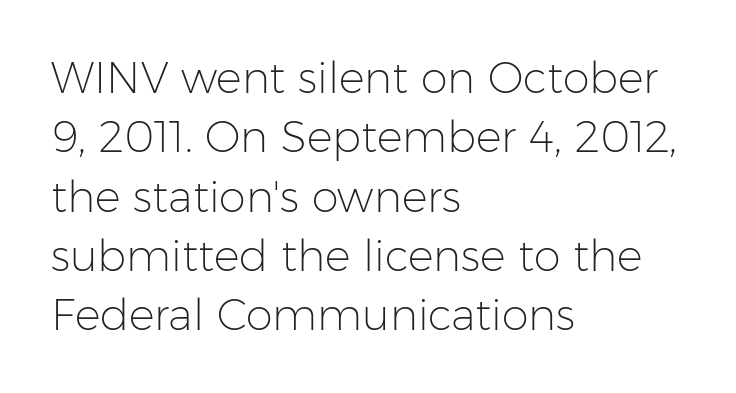
The image shows 43 px light sans-serif type, upright; set left-aligned, normal line spacing (1.38x), normal letter spacing, not underlined; low stroke contrast and a medium x-height.
